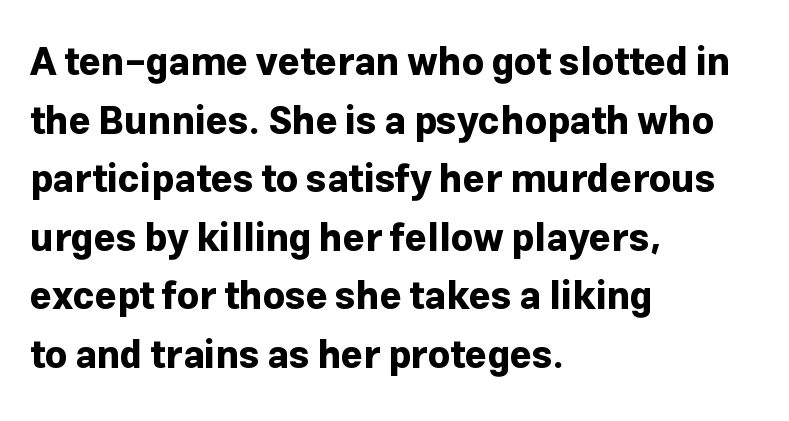
The image shows 38 px bold sans-serif type, upright; set left-aligned, normal line spacing (1.54x), normal letter spacing, not underlined; low stroke contrast and a medium x-height.
